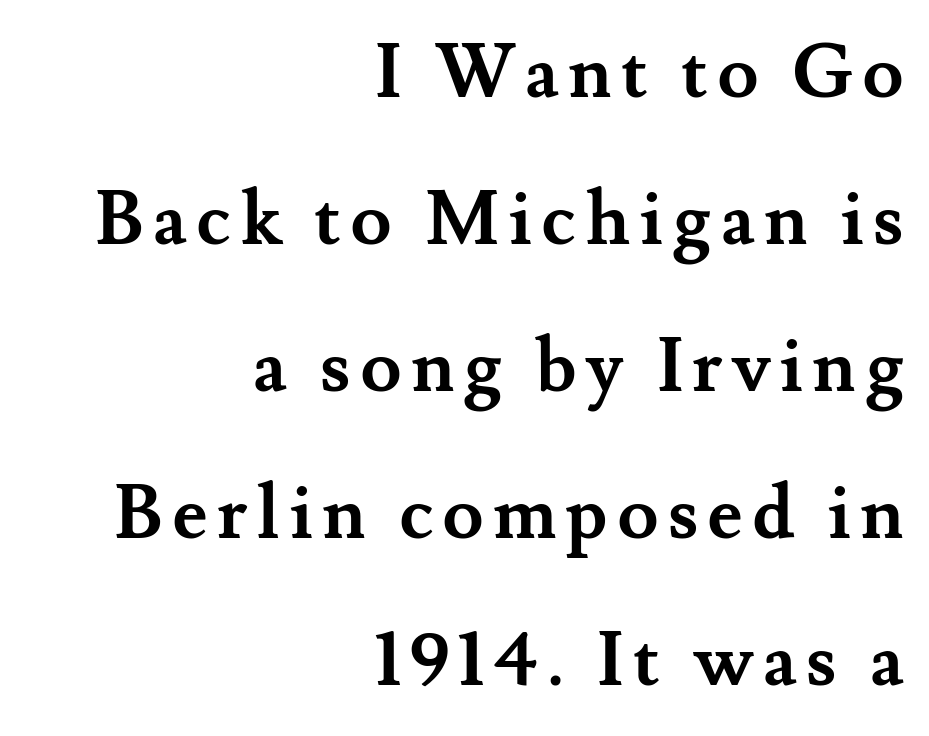
The image shows 75 px semibold serif type, upright; set right-aligned, loose line spacing (1.96x), not underlined; medium stroke contrast and a small x-height.
